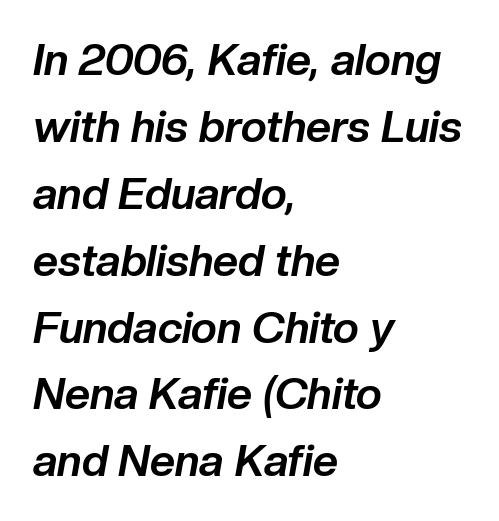
The image shows 44 px bold type, italic (leaning right); set left-aligned, normal line spacing (1.52x), normal letter spacing, not underlined; low stroke contrast and a medium x-height.
